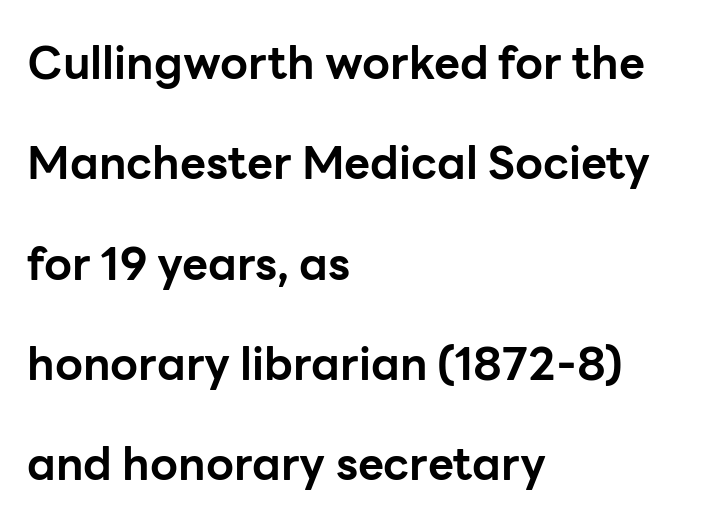
The image shows 45 px bold sans-serif type, upright; set left-aligned, loose line spacing (2.23x), normal letter spacing, not underlined; low stroke contrast and a medium x-height.
